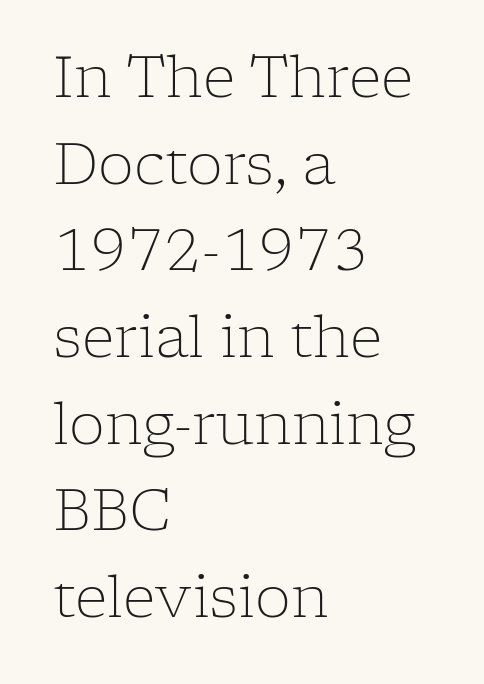
The image shows 57 px light serif type, upright; set left-aligned, normal line spacing (1.52x), normal letter spacing, not underlined; low stroke contrast and a medium x-height.
